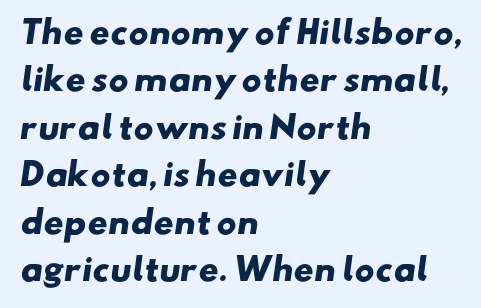
The image shows 31 px heavy, wide sans-serif type; set left-aligned, normal line spacing (1.53x), normal letter spacing, not underlined; low stroke contrast and a small x-height.
